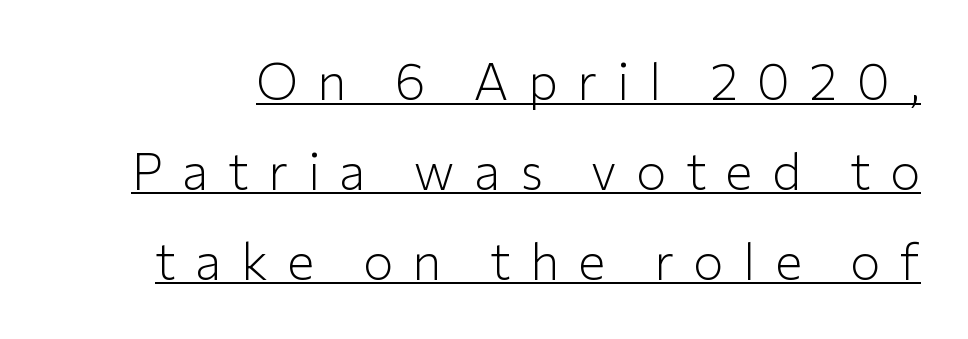
The image shows 51 px light sans-serif type, upright; set line spacing 1.76x, unusually wide letter spacing (+0.38 em), underlined; low stroke contrast and a medium x-height.
